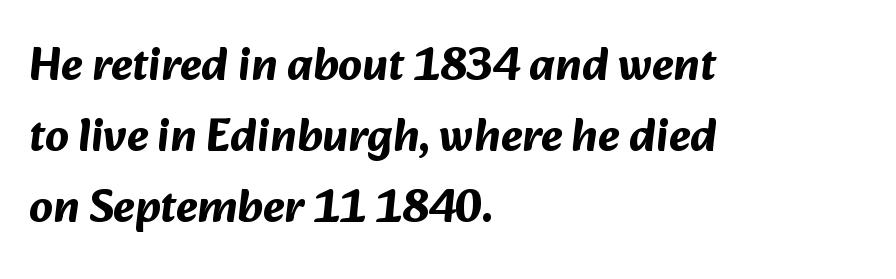
{"serif": "no", "bold": "yes", "weight": "bold", "width": "normal", "stroke_contrast": "medium", "x_height": "medium", "monospaced": "no", "underline": "no", "align": "left", "line_spacing": "normal", "line_spacing_ratio": 1.54, "letter_spacing": "normal", "letter_spacing_em": 0.0, "glyph_px": 46}
